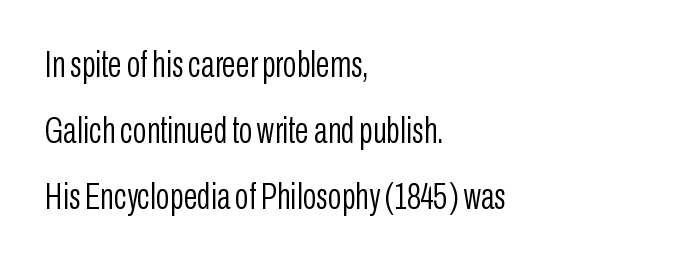
The image shows 36 px light, condensed sans-serif type, upright; set left-aligned, line spacing 1.83x, normal letter spacing, not underlined; low stroke contrast and a medium x-height.
